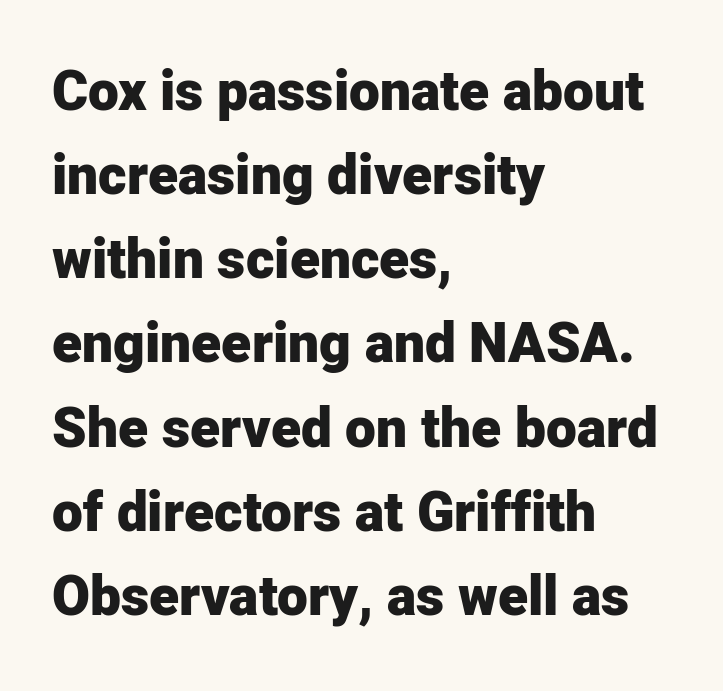
Horizontally, the lines are justified to the leading edge only. Heft: maximum for text — a bold. The words here are not underlined. Think of a printed novel: that variable character pitch is what you see here. Is there much room between lines? A standard amount, neither cramped nor airy. Inter-character spacing is left at the font's built-in metrics.
